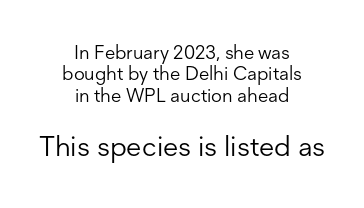
The rendering uses natural spacing where letterforms have individual widths. The typesetter chose a symmetrical, centered arrangement here. The typeface chosen for these lines omits serifs. Between one letter and the next there's only the usual sliver of space.
